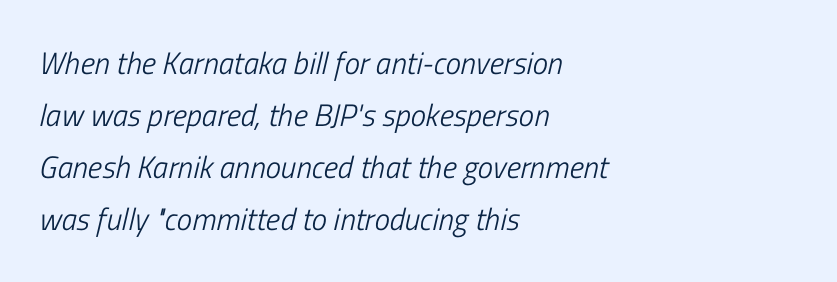
The text block is weighted toward the left margin, trailing off unevenly rightward. The type is set solid horizontally, with unmodified tracking. Every character sits at an angle, as italics do. Just letters on the line, the space beneath them empty.
